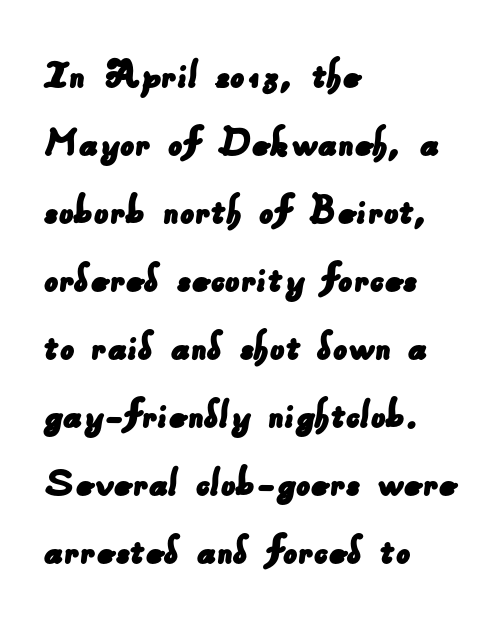
The image shows 45 px sans-serif type; set left-aligned, normal line spacing (1.51x), normal letter spacing, not underlined; low stroke contrast and a small x-height.
